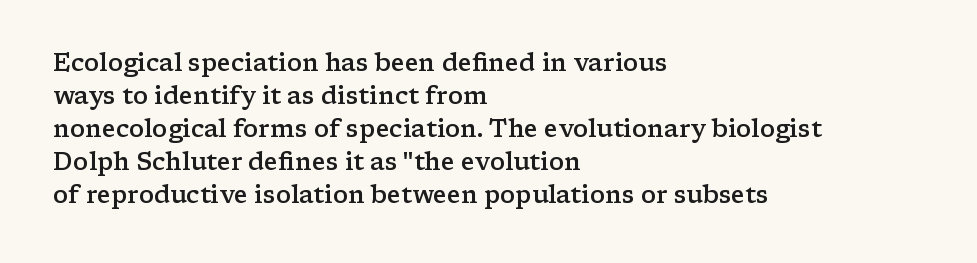
Q: Is the text bold? A: Semi-bold.
Q: Is the text italic (slanted)? A: No, it is upright.
Q: Is the text underlined? A: No.
Q: How is the paragraph aligned? A: Left-aligned.
Q: Is the spacing between letters normal or unusually wide? A: Normal.
Q: Is the spacing between lines tight, normal or loose? A: Normal.
